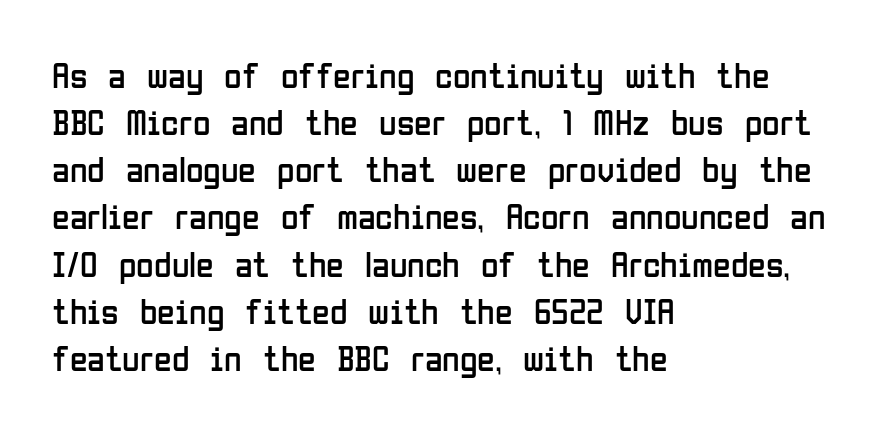
This is not heavy type; no bold has been used. You could call the tracking neutral — neither tight nor loose. Do the characters align in a grid? No, the font is proportional. Baseline-to-baseline distance is the conventional proportion of letter height.
